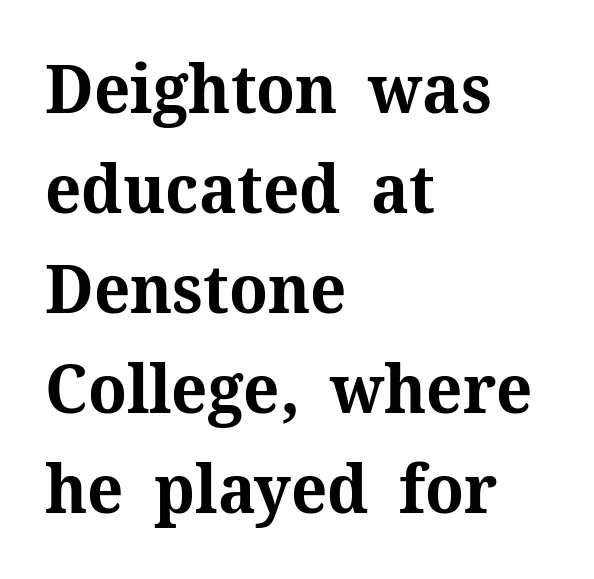
The image shows 68 px bold serif type, upright; set left-aligned, normal line spacing (1.47x), normal letter spacing, not underlined; medium stroke contrast and a medium x-height.
